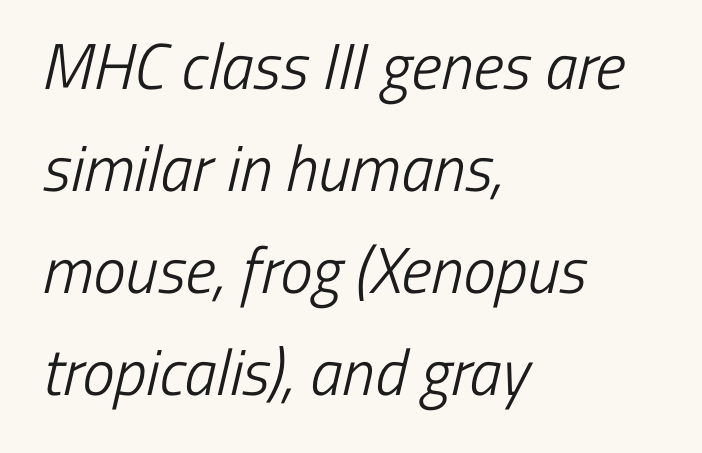
Q: Is the text bold? A: No.
Q: Is the typeface a serif or a sans-serif typeface? A: Sans-serif.
Q: Is the text underlined? A: No.
Q: How is the paragraph aligned? A: Left-aligned.
Q: Is the spacing between letters normal or unusually wide? A: Normal.
Q: Is the spacing between lines tight, normal or loose? A: Normal.
Q: Width (condensed, normal, or wide)? A: Condensed.
Q: Stroke contrast? A: Low.
Q: x-height? A: Medium.
Q: Monospaced? A: No.
